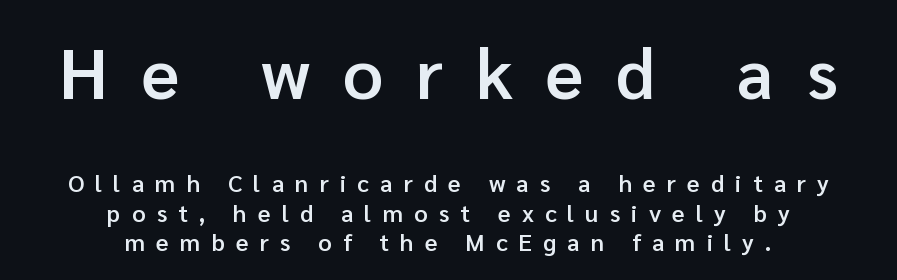
Note: no serifs on the glyphs. This rendering widens character spacing well past its baseline value. The passage is arranged like a title page — every line centered. This rendering features lettering with no underline.
